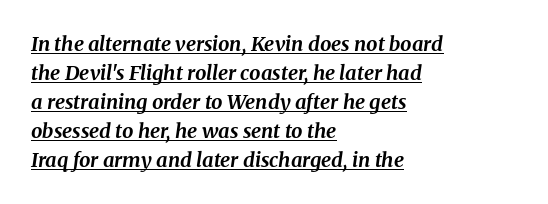
{"italic": "yes", "lean": "right", "slant_degrees": 8, "bold": "yes", "underline": "yes", "align": "left", "line_spacing": "normal", "line_spacing_ratio": 1.45, "letter_spacing": "normal", "letter_spacing_em": 0.0, "glyph_px": 20}
